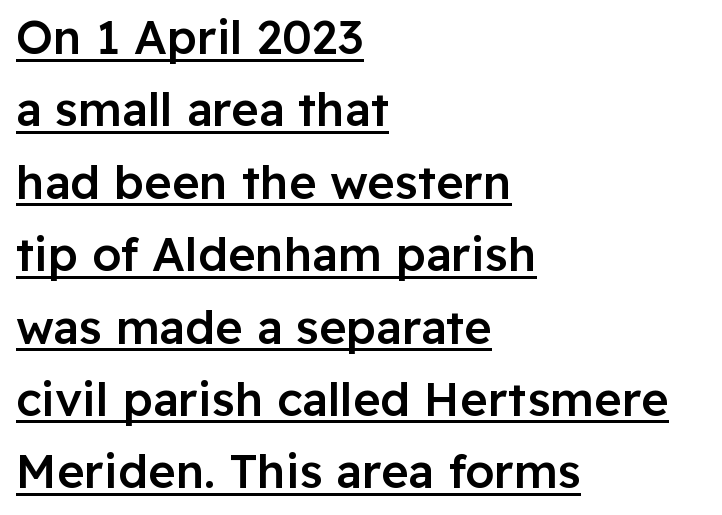
{"serif": "no", "italic": "no", "bold": "semi", "weight": "semibold", "width": "normal", "stroke_contrast": "low", "x_height": "medium", "monospaced": "no", "underline": "yes", "align": "left", "line_spacing": "normal", "line_spacing_ratio": 1.54, "letter_spacing": "normal", "letter_spacing_em": 0.0, "glyph_px": 47}
